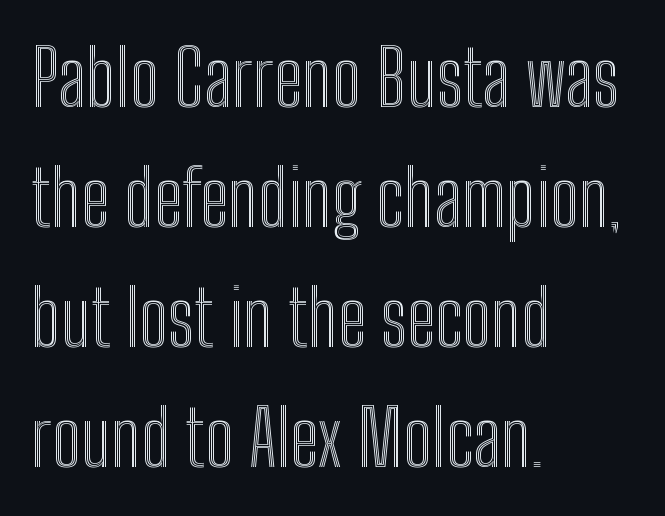
Q: Is the text italic (slanted)? A: No, it is upright.
Q: Is the text underlined? A: No.
Q: How is the paragraph aligned? A: Left-aligned.
Q: Is the spacing between letters normal or unusually wide? A: Normal.
Q: Is the spacing between lines tight, normal or loose? A: Normal.
Q: Width (condensed, normal, or wide)? A: Condensed.
Q: x-height? A: Medium.
Q: Monospaced? A: No.
